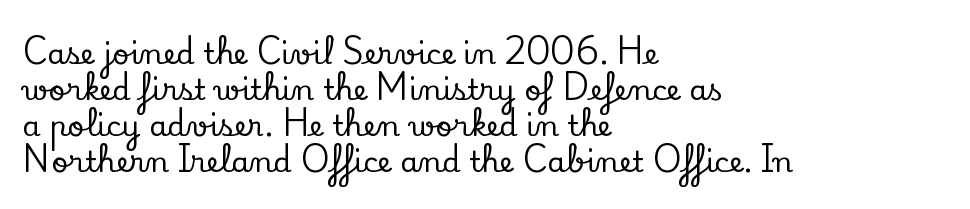
Q: Is the text italic (slanted)? A: No, it is upright.
Q: Is the text underlined? A: No.
Q: How is the paragraph aligned? A: Left-aligned.
Q: Is the spacing between letters normal or unusually wide? A: Normal.
Q: Width (condensed, normal, or wide)? A: Normal.
Q: Stroke contrast? A: Low.
Q: x-height? A: Small.
Q: Monospaced? A: No.
